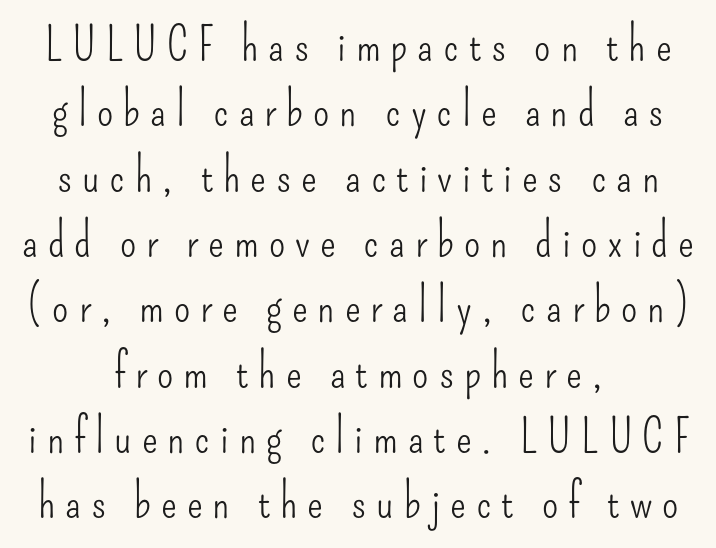
Q: Is the text bold? A: No.
Q: Is the text italic (slanted)? A: No, it is upright.
Q: Is the typeface a serif or a sans-serif typeface? A: Sans-serif.
Q: Is the text underlined? A: No.
Q: How is the paragraph aligned? A: Centered.
Q: Is the spacing between letters normal or unusually wide? A: Unusually wide.
Q: Is the spacing between lines tight, normal or loose? A: Normal.
Q: Width (condensed, normal, or wide)? A: Condensed.
Q: Stroke contrast? A: Low.
Q: x-height? A: Small.
Q: Monospaced? A: No.
